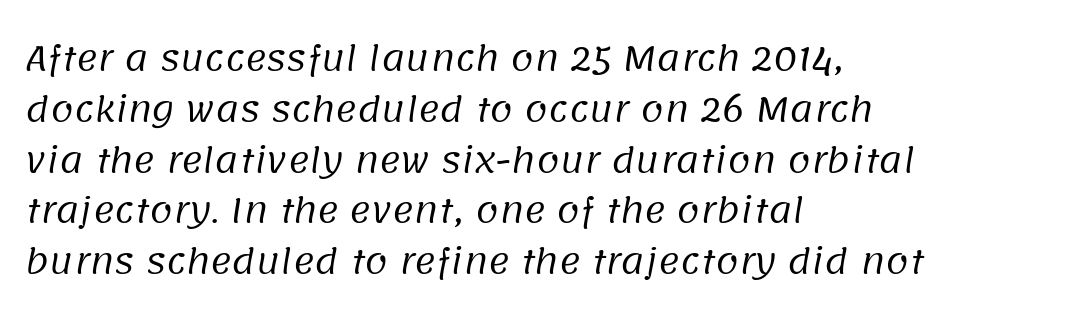
{"serif": "no", "bold": "no", "weight": "regular", "width": "normal", "stroke_contrast": "low", "x_height": "large", "monospaced": "no", "underline": "no", "align": "left", "line_spacing": "normal", "line_spacing_ratio": 1.54, "letter_spacing": "normal", "letter_spacing_em": 0.0, "glyph_px": 33}
